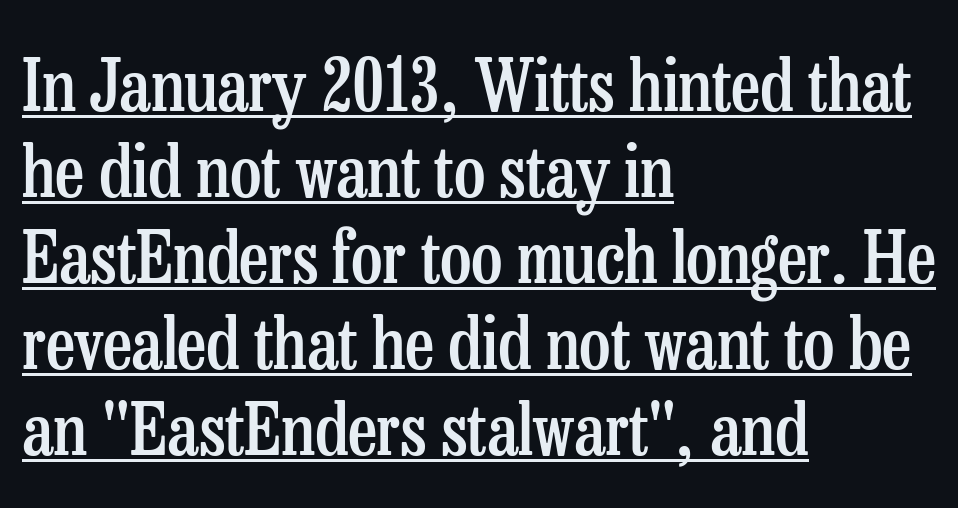
{"serif": "yes", "italic": "no", "bold": "semi", "weight": "semibold", "width": "condensed", "stroke_contrast": "low", "x_height": "medium", "monospaced": "no", "underline": "yes", "align": "left", "line_spacing_ratio": 1.21, "letter_spacing": "normal", "letter_spacing_em": 0.0, "glyph_px": 71}
